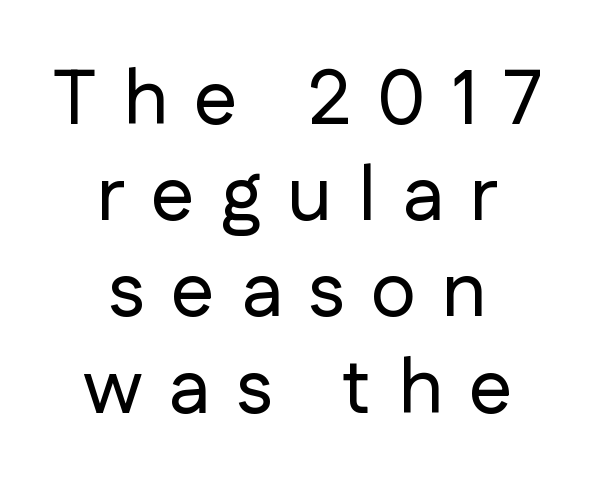
Q: Is the text italic (slanted)? A: No, it is upright.
Q: Is the typeface a serif or a sans-serif typeface? A: Sans-serif.
Q: Is the text underlined? A: No.
Q: How is the paragraph aligned? A: Centered.
Q: Is the spacing between letters normal or unusually wide? A: Unusually wide.
Q: Is the spacing between lines tight, normal or loose? A: Normal.
Q: Width (condensed, normal, or wide)? A: Normal.
Q: Stroke contrast? A: Low.
Q: x-height? A: Medium.
Q: Monospaced? A: No.
